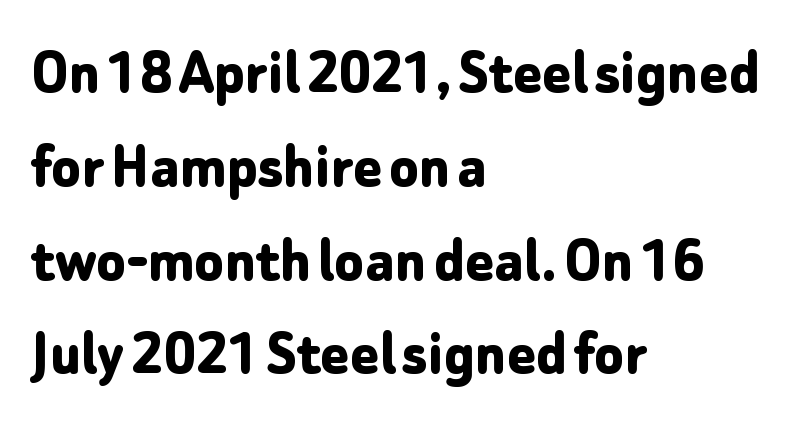
The image shows 67 px bold sans-serif type, upright; set left-aligned, normal line spacing (1.4x), normal letter spacing, not underlined; low stroke contrast and a medium x-height.
